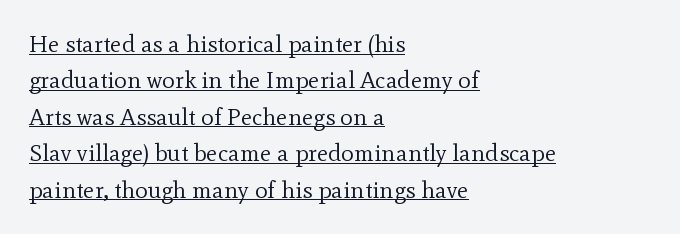
The image shows 24 px text type, upright; set left-aligned, normal line spacing (1.52x), normal letter spacing, underlined.
